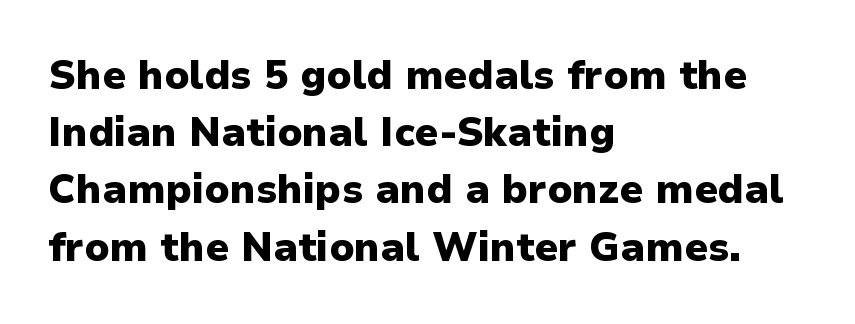
{"serif": "no", "italic": "no", "bold": "yes", "weight": "heavy", "width": "normal", "stroke_contrast": "low", "x_height": "medium", "monospaced": "no", "underline": "no", "align": "left", "line_spacing": "normal", "line_spacing_ratio": 1.43, "letter_spacing": "normal", "letter_spacing_em": 0.0, "glyph_px": 40}
